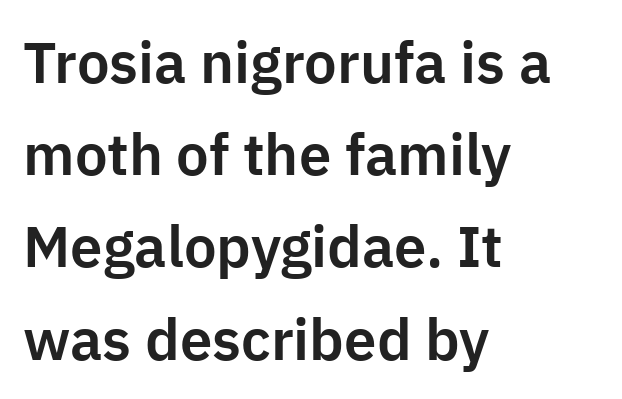
Looks like regular typesetting: each glyph gets only the width it needs. How would I describe the line gaps? Plain and ordinary. Observe the absence of serifs on each vertical stroke in this sample. Just letters on the line, the space beneath them empty. Horizontally, the lines are justified to the leading edge only. What stands out about the letter spacing? Nothing — it is the standard amount.
